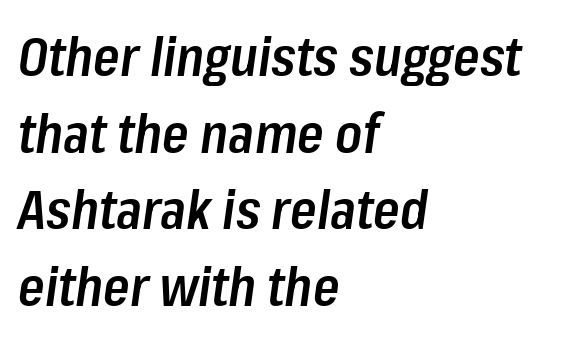
Q: Is the text bold? A: Semi-bold.
Q: Is the text italic (slanted)? A: Yes, it leans right by about 8 degrees.
Q: Is the text underlined? A: No.
Q: How is the paragraph aligned? A: Left-aligned.
Q: Is the spacing between letters normal or unusually wide? A: Normal.
Q: Is the spacing between lines tight, normal or loose? A: Normal.
Q: Width (condensed, normal, or wide)? A: Condensed.
Q: Stroke contrast? A: Low.
Q: x-height? A: Medium.
Q: Monospaced? A: No.
